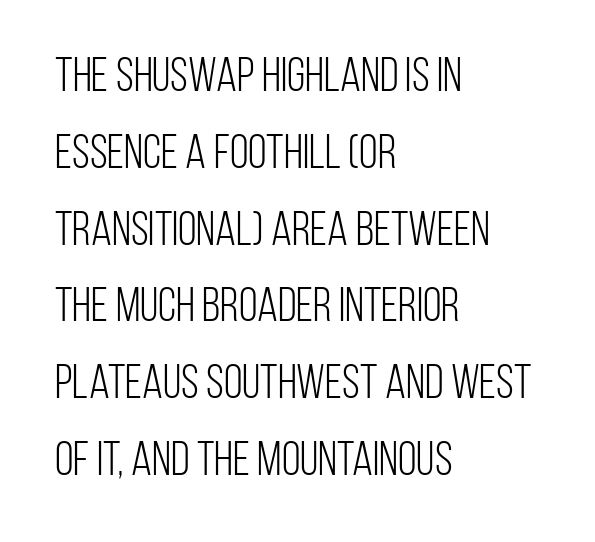
The image shows 48 px light, condensed sans-serif type, upright; set left-aligned, normal line spacing (1.6x), normal letter spacing, not underlined; low stroke contrast and a large x-height.
